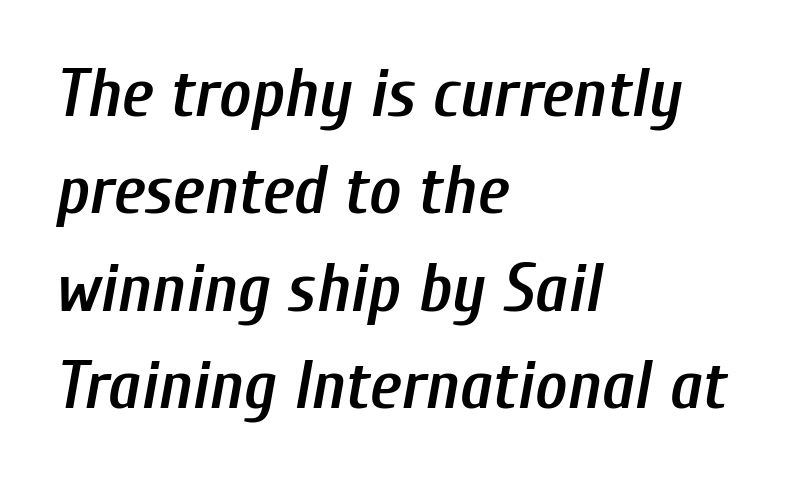
Q: Is the text bold? A: Semi-bold.
Q: Is the text italic (slanted)? A: Yes, it leans right by about 10 degrees.
Q: Is the text underlined? A: No.
Q: How is the paragraph aligned? A: Left-aligned.
Q: Is the spacing between letters normal or unusually wide? A: Normal.
Q: Is the spacing between lines tight, normal or loose? A: Normal.
Q: Width (condensed, normal, or wide)? A: Condensed.
Q: Stroke contrast? A: Low.
Q: x-height? A: Medium.
Q: Monospaced? A: No.
